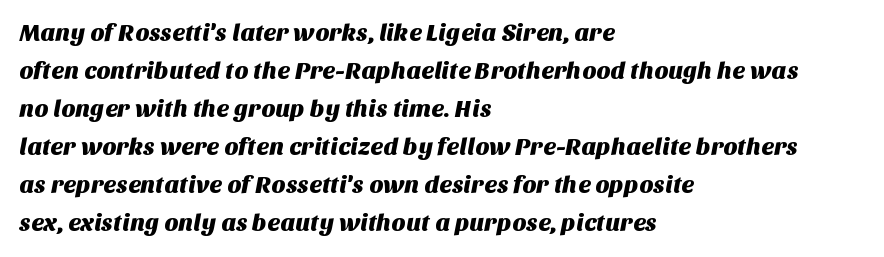
Characters follow at the spacing the type designer built in. Does the leading feel generous? No, just average. Quick note: underline off. The paragraph shown leans on its left margin.
